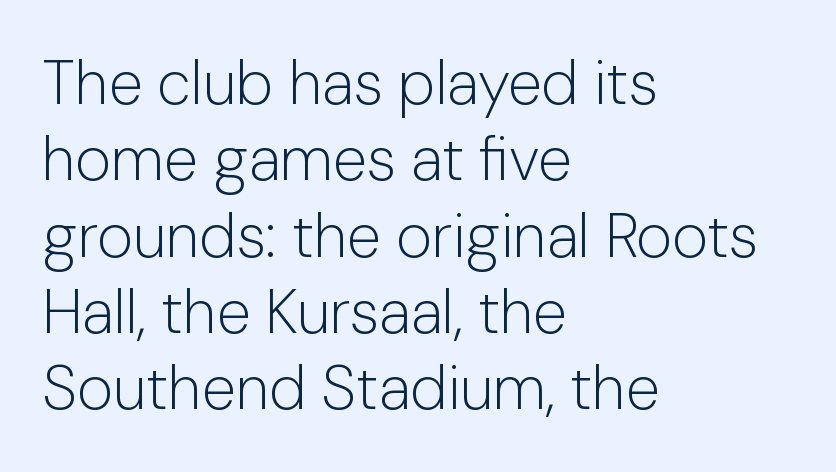
Character widths vary here, with narrow letters taking less room than wide ones. No chunkiness to these letters — they're not bold. Does the copy run flush right? No — it runs flush left. To sum up the face: it is a sans, with no serifs. Nope, not italic — everything's standing straight.
